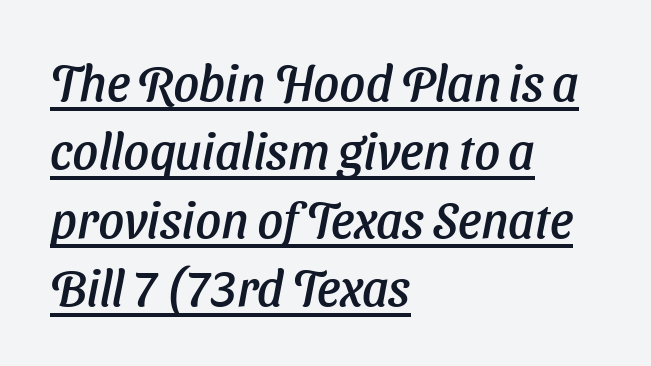
Designer's note — italics engaged. Short note: letters normally spaced. Notice how descenders clear the ascenders below comfortably — that's standard leading. The rendering uses natural spacing where letterforms have individual widths. The lines are quadded left.
